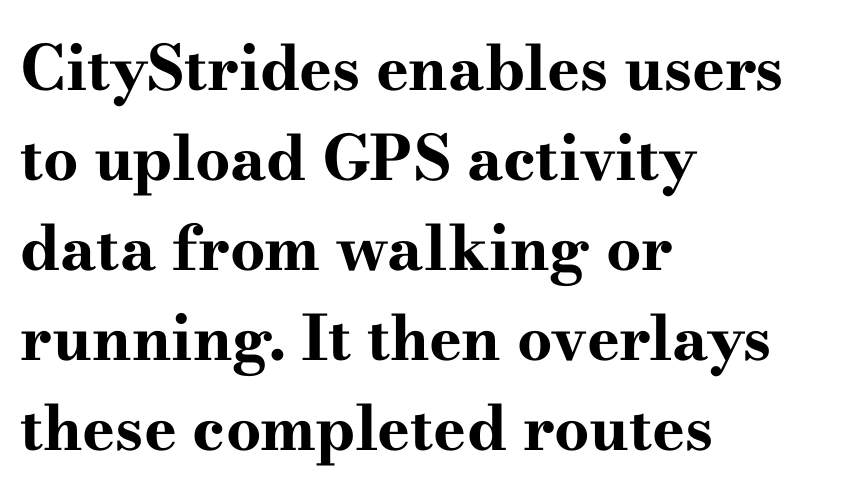
The image shows 62 px bold, wide serif type, upright; set left-aligned, normal line spacing (1.45x), normal letter spacing, not underlined; high stroke contrast and a small x-height.
